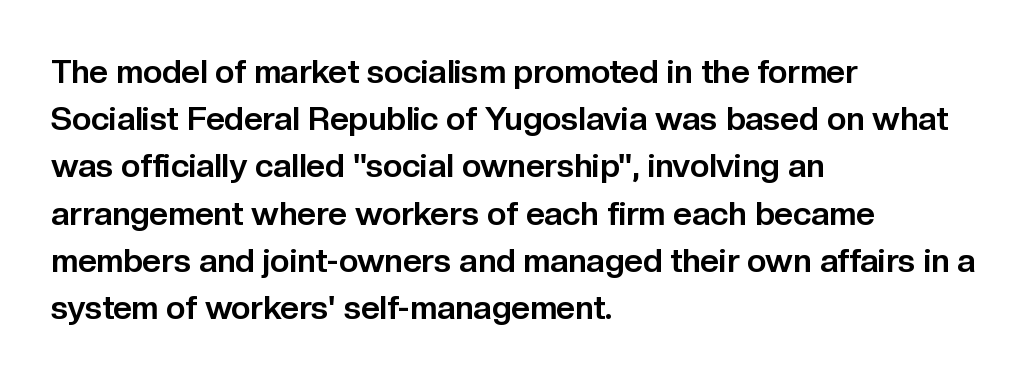
The ragged edge is on the right, which tells us the setting is flush left. Check under the words: just untouched page. Typesetter's note: full bold, strokes at maximum text heaviness. The tracking reads as untouched default to a designer's eye. Rows of type keep a routine distance in the vertical direction. Serifs: no, the terminals of the letterforms are clean.
